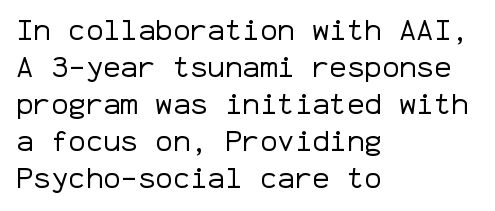
The image shows 29 px regular-weight sans-serif type, upright, monospaced; set left-aligned, normal line spacing (1.28x), normal letter spacing, not underlined; low stroke contrast and a medium x-height.
